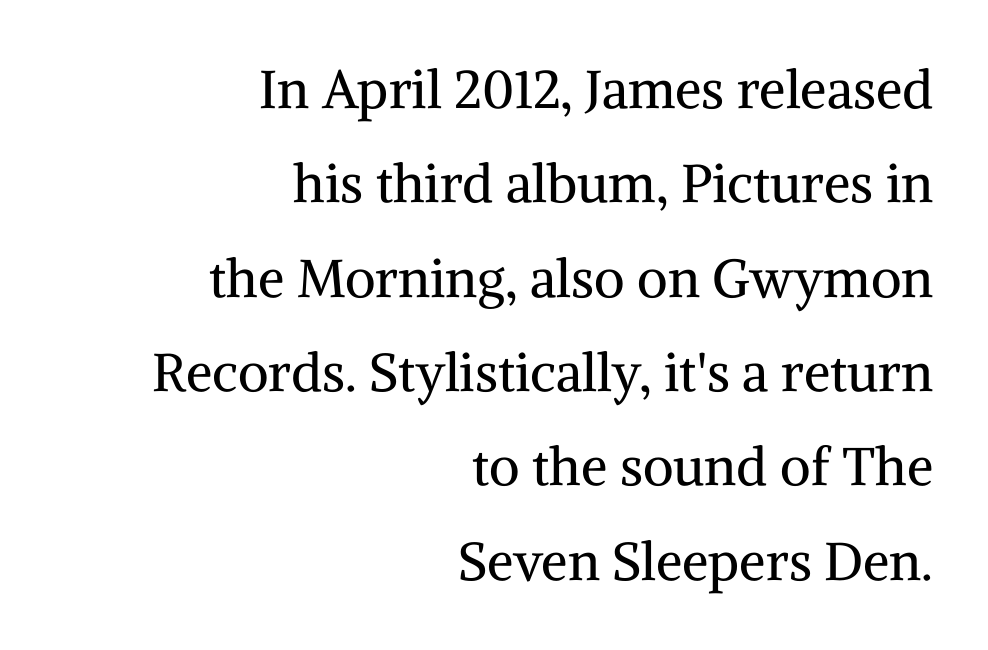
Q: Is the text bold? A: No.
Q: Is the text italic (slanted)? A: No, it is upright.
Q: Is the typeface a serif or a sans-serif typeface? A: Serif.
Q: Is the text underlined? A: No.
Q: How is the paragraph aligned? A: Right-aligned.
Q: Is the spacing between letters normal or unusually wide? A: Normal.
Q: Width (condensed, normal, or wide)? A: Normal.
Q: Stroke contrast? A: Medium.
Q: x-height? A: Medium.
Q: Monospaced? A: No.
